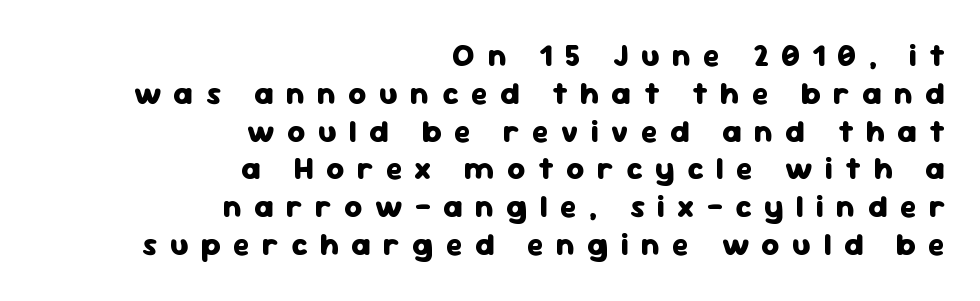
Q: Is the text bold? A: Yes.
Q: Is the text italic (slanted)? A: No, it is upright.
Q: Is the typeface a serif or a sans-serif typeface? A: Sans-serif.
Q: Is the text underlined? A: No.
Q: How is the paragraph aligned? A: Right-aligned.
Q: Is the spacing between letters normal or unusually wide? A: Unusually wide.
Q: Width (condensed, normal, or wide)? A: Normal.
Q: Stroke contrast? A: Low.
Q: x-height? A: Medium.
Q: Monospaced? A: No.
